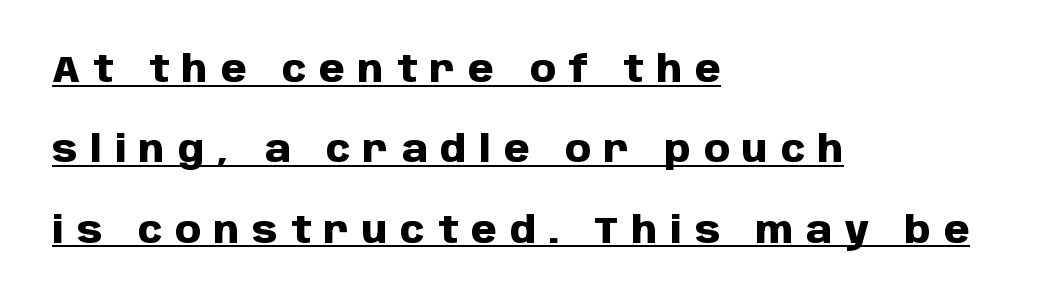
Check the space under the baseline: a stroke is drawn there. Character widths vary here, with narrow letters taking less room than wide ones. Posture: upright roman. Heft: maximum for text — a bold.
